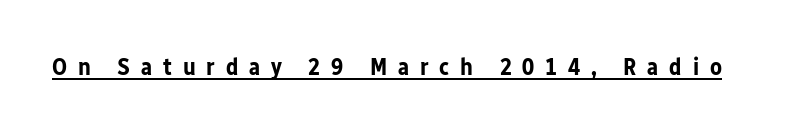
Like a heading marked for emphasis, these lines bear an underscore. No italicization has been applied; the sample stays upright. The gaps between neighbouring characters are conspicuously large. Notice how thick the strokes are: this is what a full bold looks like.
